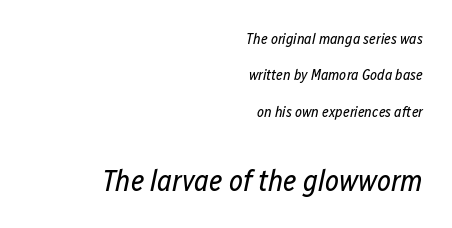
Is the letter spacing exaggerated? No — it looks like the ordinary default. The block of text is sparse from top to bottom, with ample space between rows. The rag falls on the left side of this text block. The letters in the lower block stand taller than those in the block above.
